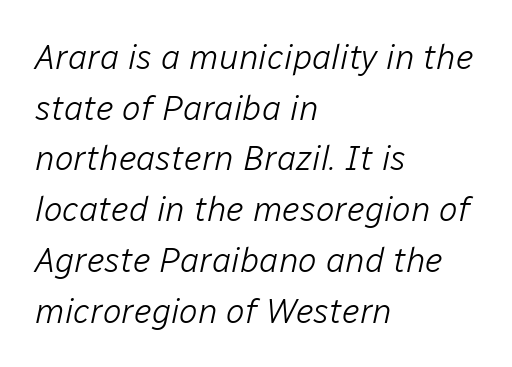
Notice how descenders clear the ascenders below comfortably — that's standard leading. Characters are canted at an angle relative to the baseline's perpendicular. The paragraph shown leans on its left margin. The passage shown has conventional tracking throughout.
